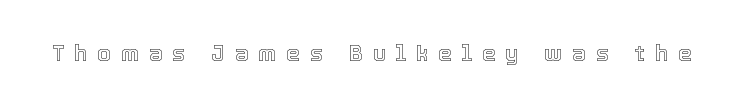
{"italic": "no", "underline": "no", "letter_spacing": "wide", "letter_spacing_em": 0.45, "glyph_px": 22}
